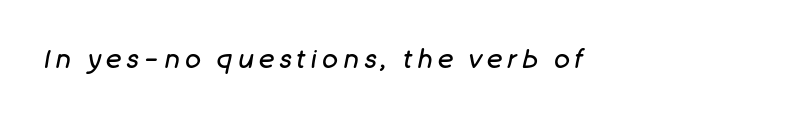
The characters are drawn with everyday or finer stroke widths. The letterforms stand isolated, each surrounded by extra space. Just letters on the line, the space beneath them empty. Quick note: italic.
